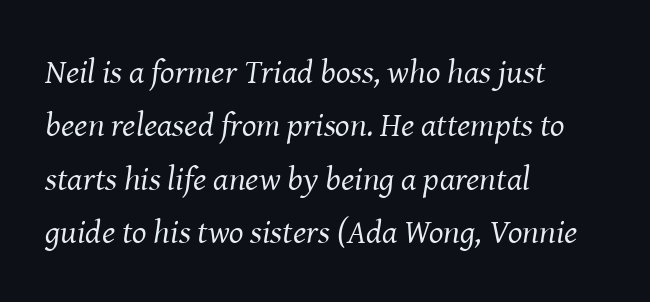
The image shows 34 px regular-weight serif type, italic (leaning right); set left-aligned, normal line spacing (1.57x), normal letter spacing, not underlined; medium stroke contrast and a medium x-height.
